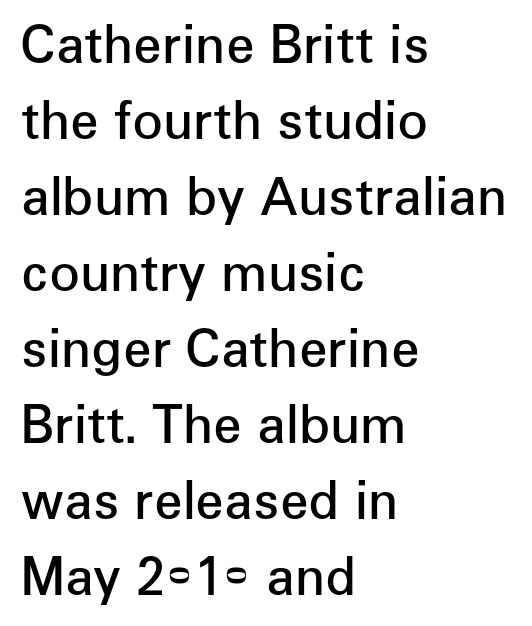
The image shows 51 px semibold sans-serif type, upright; set left-aligned, normal line spacing (1.49x), normal letter spacing, not underlined; low stroke contrast and a medium x-height.
